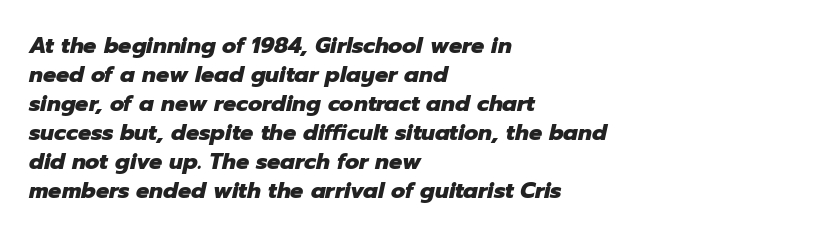
The image shows 22 px bold type, italic (leaning right); set left-aligned, normal line spacing (1.32x), normal letter spacing, not underlined.
